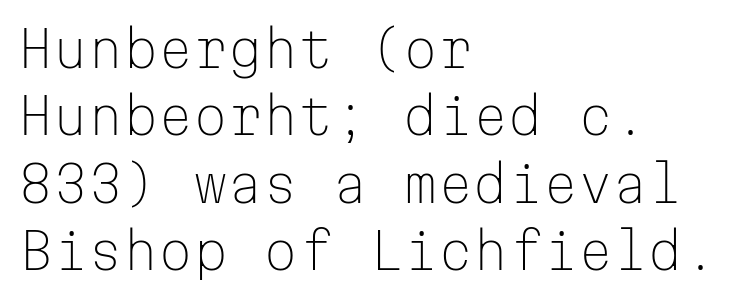
Nothing sits at the stroke ends, so this counts as sans-serif. Line starts are locked; line ends wander. Nope, not italic — everything's standing straight. No letter is thick-stroked: the sample isn't bold.
